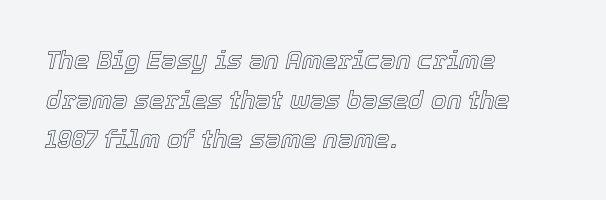
Q: Is the text italic (slanted)? A: Yes, it leans right by about 12 degrees.
Q: Is the text underlined? A: No.
Q: How is the paragraph aligned? A: Left-aligned.
Q: Is the spacing between letters normal or unusually wide? A: Normal.
Q: Is the spacing between lines tight, normal or loose? A: Normal.
